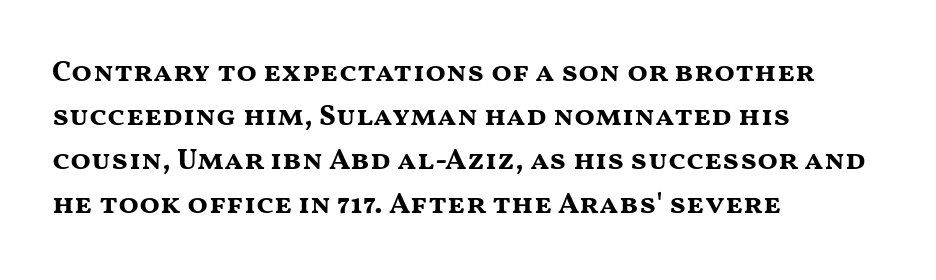
{"serif": "no", "italic": "no", "bold": "yes", "weight": "bold", "width": "wide", "stroke_contrast": "medium", "x_height": "medium", "monospaced": "no", "underline": "no", "align": "left", "line_spacing": "normal", "line_spacing_ratio": 1.47, "letter_spacing": "normal", "letter_spacing_em": 0.0, "glyph_px": 30}
